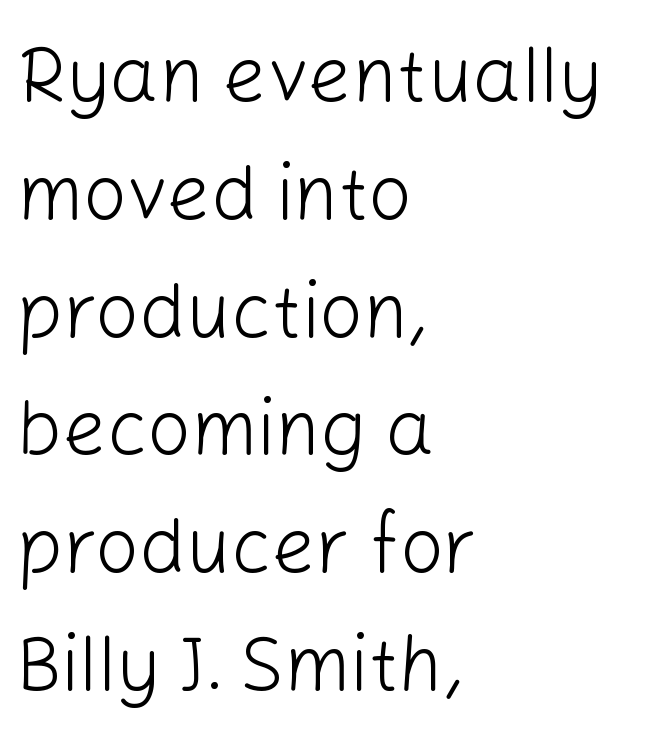
Q: Is the text bold? A: No.
Q: Is the text italic (slanted)? A: No, it is upright.
Q: Is the typeface a serif or a sans-serif typeface? A: Sans-serif.
Q: Is the text underlined? A: No.
Q: How is the paragraph aligned? A: Left-aligned.
Q: Is the spacing between letters normal or unusually wide? A: Normal.
Q: Is the spacing between lines tight, normal or loose? A: Normal.
Q: Width (condensed, normal, or wide)? A: Normal.
Q: Stroke contrast? A: Low.
Q: x-height? A: Medium.
Q: Monospaced? A: No.
